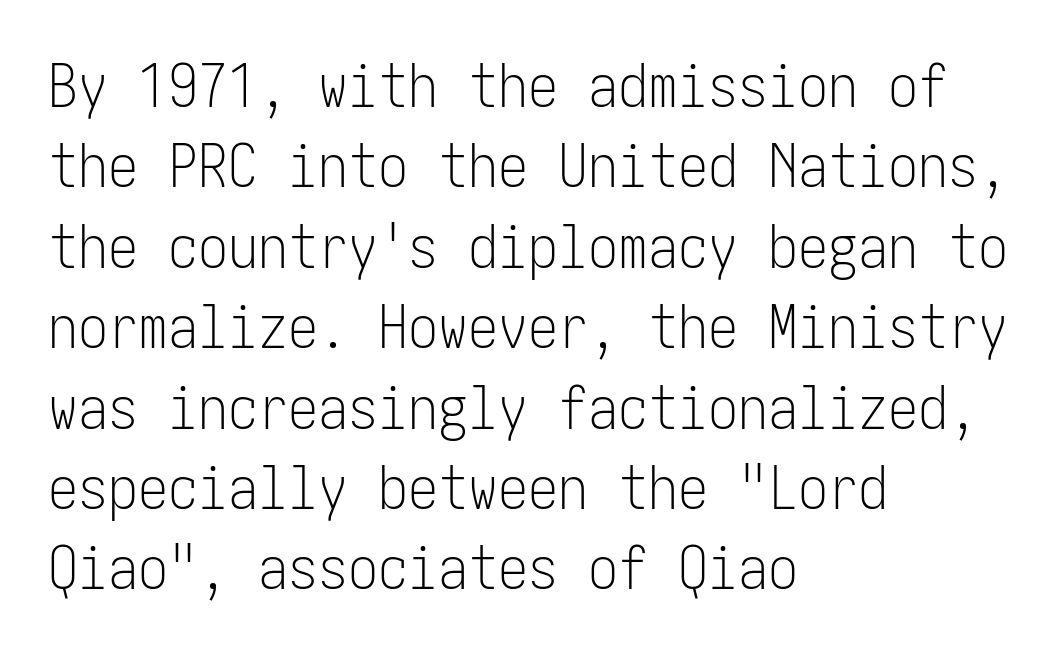
A light-to-regular cut is what we see here. Is the block centered? No — it sits flush against the left margin. Nope, not italic — everything's standing straight. The space directly below the letters is spotless. The block of text has a typical density, with ordinary space between rows.
